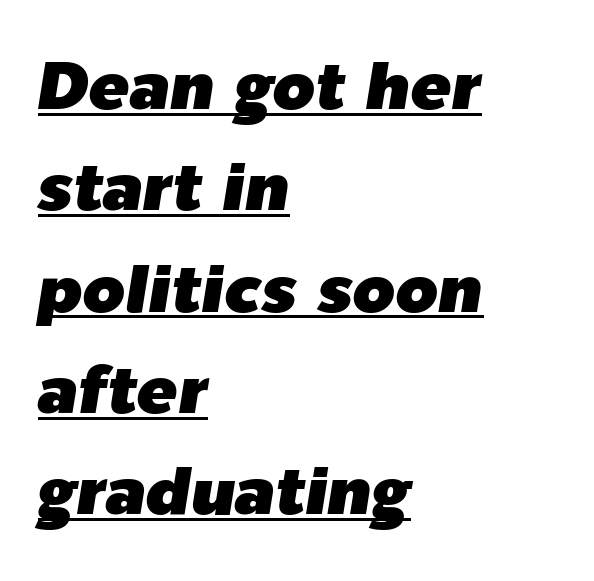
The image shows 68 px text type, italic (leaning right); set left-aligned, normal line spacing (1.49x), normal letter spacing, underlined; low stroke contrast and a medium x-height.
